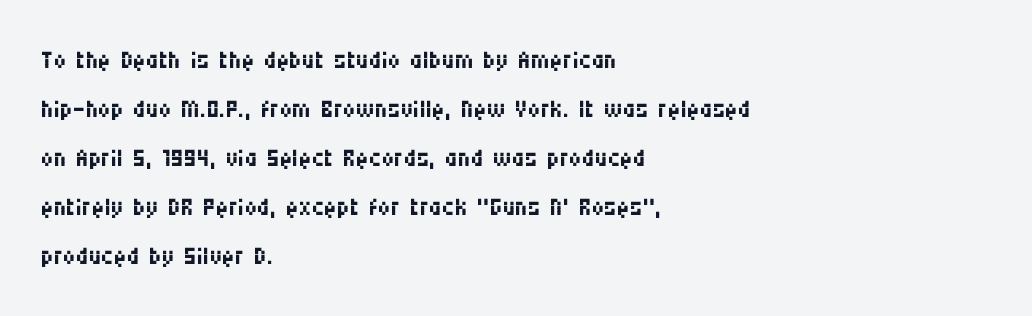
Leading: standard. These lines are set flush left with a ragged right edge. The specimen omits any rule beneath the text block's lines. A typesetter would call this proportional, since set widths differ per character. The tracking reads as untouched default to a designer's eye.
